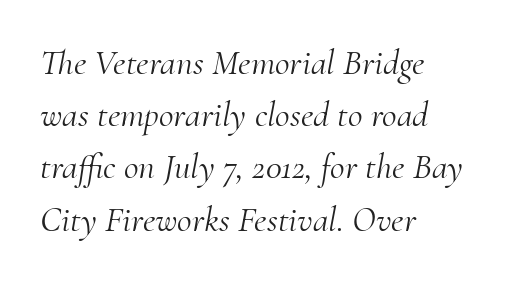
{"serif": "yes", "italic": "yes", "lean": "right", "slant_degrees": 10, "bold": "no", "weight": "light", "width": "normal", "stroke_contrast": "medium", "x_height": "small", "monospaced": "no", "underline": "no", "align": "left", "line_spacing": "normal", "line_spacing_ratio": 1.45, "letter_spacing": "normal", "letter_spacing_em": 0.0, "glyph_px": 36}
